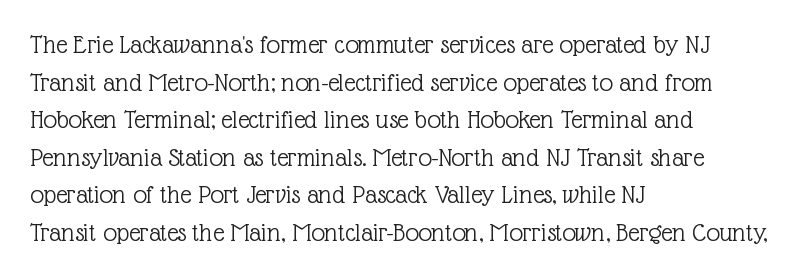
The image shows 27 px text type, upright; set left-aligned, normal line spacing (1.39x), normal letter spacing, not underlined.
